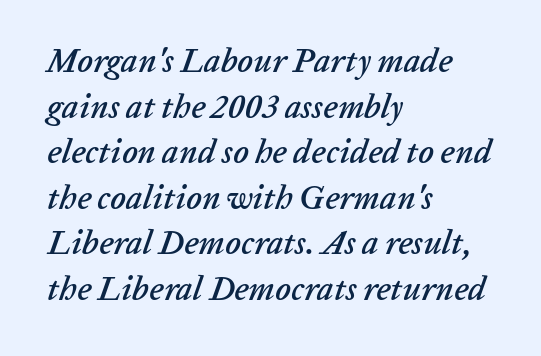
{"italic": "yes", "lean": "right", "slant_degrees": 20, "width": "normal", "stroke_contrast": "low", "x_height": "medium", "monospaced": "no", "underline": "no", "align": "left", "line_spacing": "normal", "line_spacing_ratio": 1.38, "letter_spacing": "normal", "letter_spacing_em": 0.0, "glyph_px": 33}
